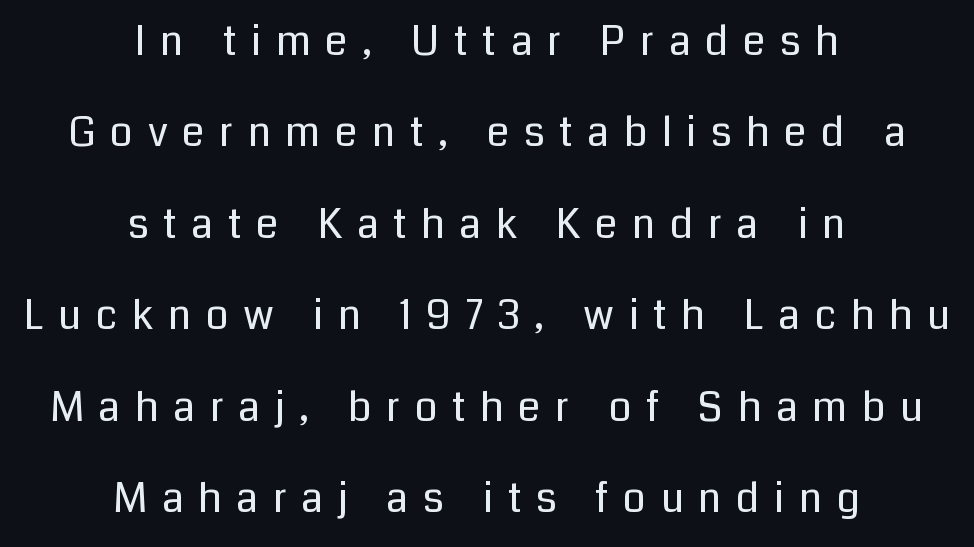
Q: Is the text bold? A: No.
Q: Is the text italic (slanted)? A: No, it is upright.
Q: Is the typeface a serif or a sans-serif typeface? A: Sans-serif.
Q: Is the text underlined? A: No.
Q: How is the paragraph aligned? A: Centered.
Q: Is the spacing between letters normal or unusually wide? A: Unusually wide.
Q: Is the spacing between lines tight, normal or loose? A: Loose.
Q: Width (condensed, normal, or wide)? A: Normal.
Q: Stroke contrast? A: Low.
Q: x-height? A: Medium.
Q: Monospaced? A: No.
